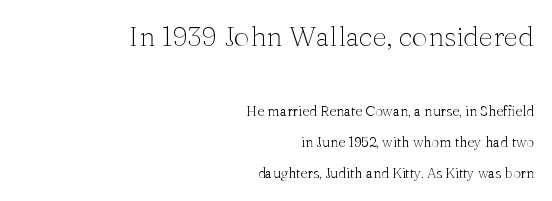
Rows of type keep a wide berth in the vertical direction. Caption: upper text group enlarged, lower text group reduced. The strokes carry an ordinary text weight at most. These lines are composed in type with serifs. Teacher's note: observe the even right margin — that is flush-right alignment. Varying glyph widths throughout — classic text-font behaviour.
